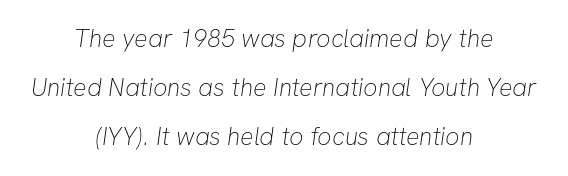
{"bold": "no", "underline": "no", "align": "center", "line_spacing": "loose", "line_spacing_ratio": 1.97, "letter_spacing": "normal", "letter_spacing_em": 0.0, "glyph_px": 25}
